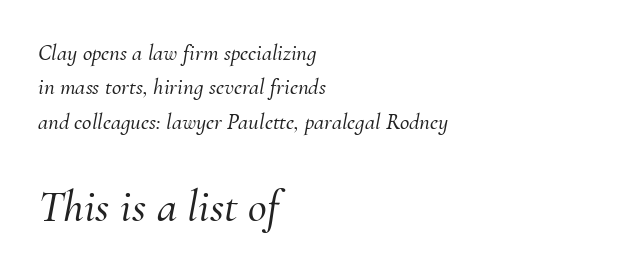
Q: Is the text italic (slanted)? A: Yes, it leans right by about 10 degrees.
Q: Is the typeface a serif or a sans-serif typeface? A: Serif.
Q: Is the text underlined? A: No.
Q: How is the paragraph aligned? A: Left-aligned.
Q: Is the spacing between letters normal or unusually wide? A: Normal.
Q: Is the spacing between lines tight, normal or loose? A: Normal.
Q: Which block of text is set in a larger size, the first (top) or the second (bottom)? A: The second (bottom) one.
Q: Width (condensed, normal, or wide)? A: Normal.
Q: Stroke contrast? A: Medium.
Q: x-height? A: Small.
Q: Monospaced? A: No.
